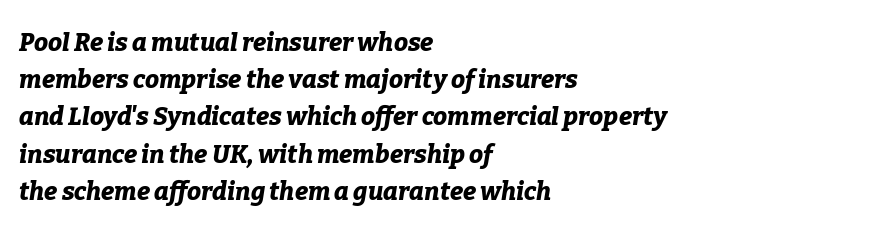
{"italic": "yes", "lean": "right", "slant_degrees": 9, "bold": "yes", "underline": "no", "align": "left", "line_spacing": "normal", "line_spacing_ratio": 1.49, "letter_spacing": "normal", "letter_spacing_em": 0.0, "glyph_px": 25}
